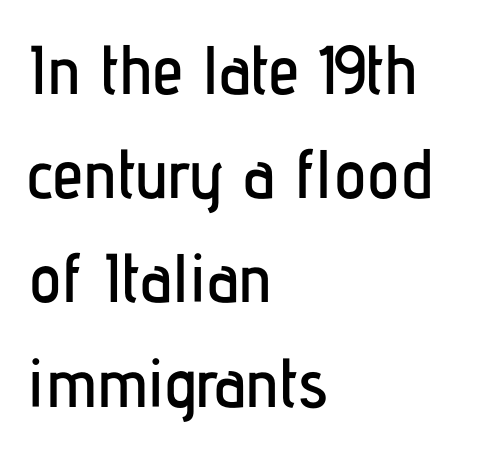
The image shows 69 px condensed sans-serif type, upright; set left-aligned, normal line spacing (1.51x), normal letter spacing, not underlined; low stroke contrast and a medium x-height.
